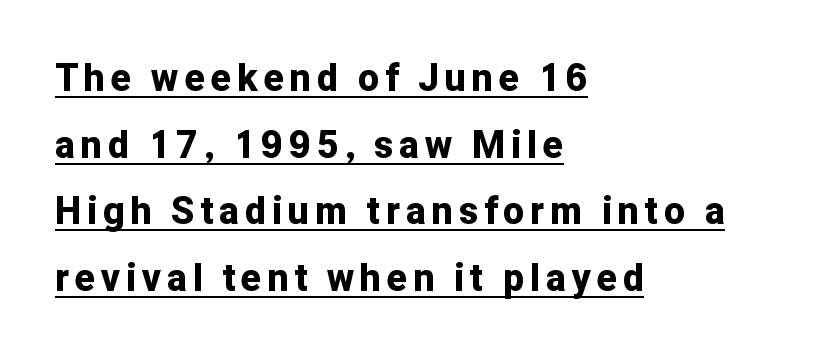
Line starts are locked; line ends wander. The lettering holds an erect, upright posture throughout. Look at the stroke-to-counter ratio: heavy, a bold. Think of a printed novel: that variable character pitch is what you see here. Nope, no serifs anywhere on these letters. Underline: present.
